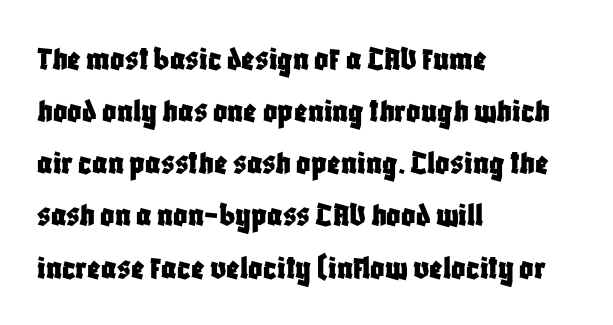
{"serif": "no", "italic": "no", "width": "condensed", "stroke_contrast": "low", "x_height": "large", "monospaced": "no", "underline": "no", "align": "left", "line_spacing": "normal", "line_spacing_ratio": 1.49, "letter_spacing": "normal", "letter_spacing_em": 0.0, "glyph_px": 35}
